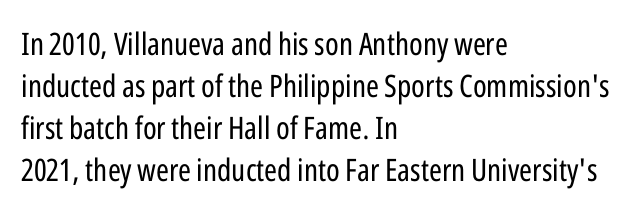
{"serif": "no", "italic": "no", "bold": "no", "weight": "regular", "width": "condensed", "stroke_contrast": "low", "x_height": "medium", "monospaced": "no", "underline": "no", "align": "left", "line_spacing": "normal", "line_spacing_ratio": 1.35, "letter_spacing": "normal", "letter_spacing_em": 0.0, "glyph_px": 31}
